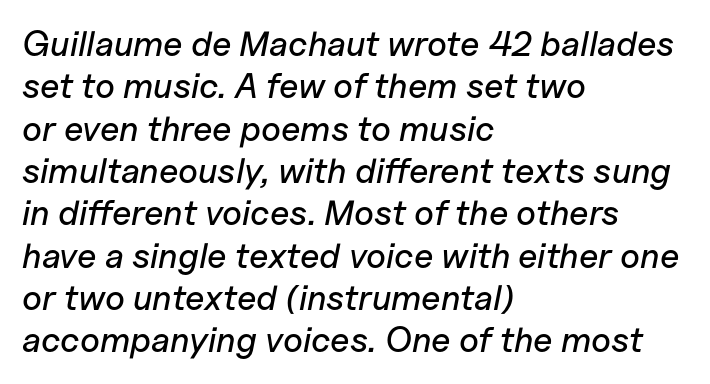
Q: Is the text italic (slanted)? A: Yes, it leans right by about 11 degrees.
Q: Is the text underlined? A: No.
Q: How is the paragraph aligned? A: Left-aligned.
Q: Is the spacing between letters normal or unusually wide? A: Normal.
Q: Width (condensed, normal, or wide)? A: Normal.
Q: Stroke contrast? A: Low.
Q: x-height? A: Medium.
Q: Monospaced? A: No.
